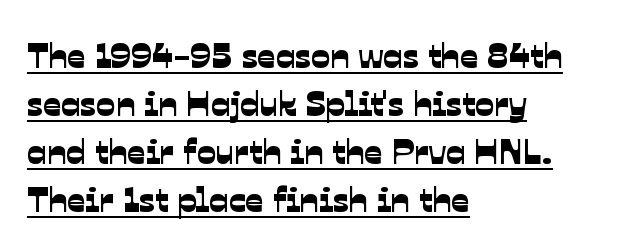
A rule runs beneath these lines of type. The leading is moderate, giving the passage an even texture. Does the type have serifs? No, each stem ends abruptly. Here the designer chose a conventional face with non-uniform glyph widths. Alignment: flush left.
